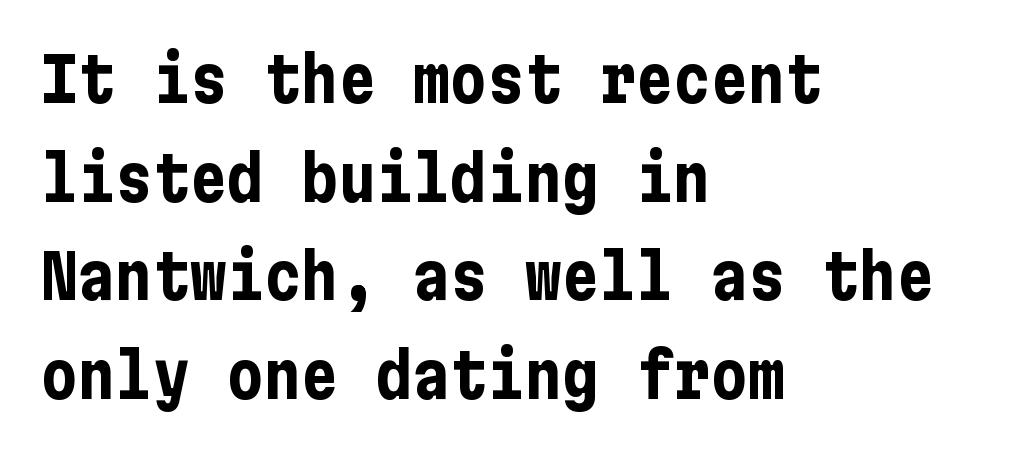
{"serif": "no", "italic": "no", "bold": "yes", "weight": "bold", "width": "condensed", "stroke_contrast": "low", "x_height": "medium", "underline": "no", "align": "left", "line_spacing": "normal", "line_spacing_ratio": 1.59, "letter_spacing": "normal", "letter_spacing_em": 0.0, "glyph_px": 62}
